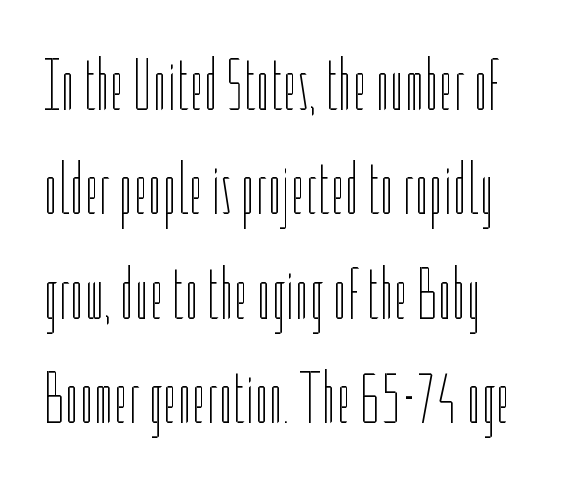
The image shows 74 px thin, condensed type, upright; set normal line spacing (1.41x), normal letter spacing, not underlined; low stroke contrast and a medium x-height.
